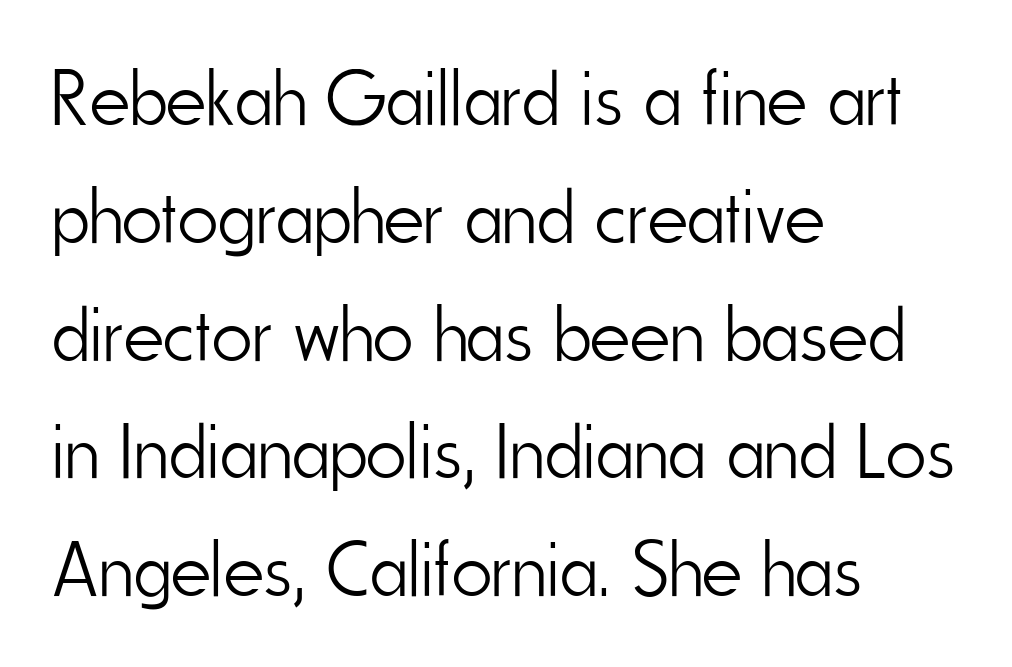
{"serif": "no", "italic": "no", "bold": "no", "weight": "light", "width": "condensed", "stroke_contrast": "low", "x_height": "small", "monospaced": "no", "underline": "no", "align": "left", "line_spacing": "normal", "line_spacing_ratio": 1.51, "letter_spacing": "normal", "letter_spacing_em": 0.0, "glyph_px": 78}
